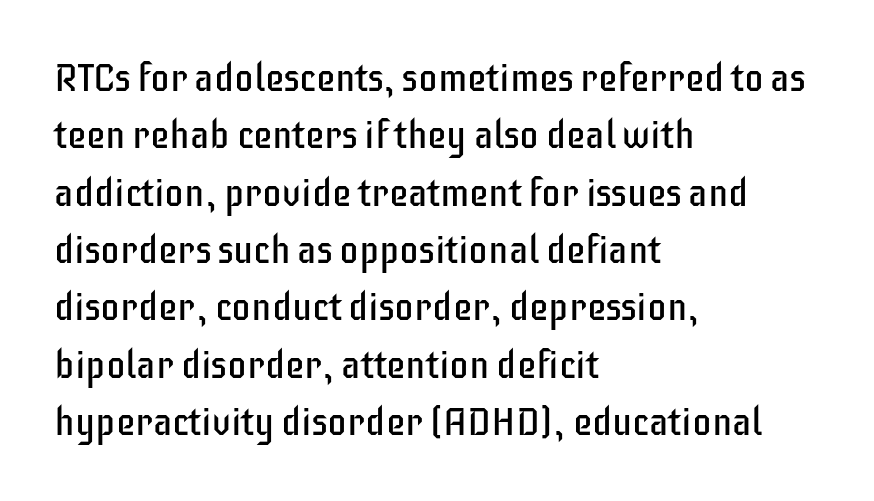
Q: Is the text bold? A: No.
Q: Is the text italic (slanted)? A: No, it is upright.
Q: Is the typeface a serif or a sans-serif typeface? A: Sans-serif.
Q: Is the text underlined? A: No.
Q: How is the paragraph aligned? A: Left-aligned.
Q: Is the spacing between letters normal or unusually wide? A: Normal.
Q: Is the spacing between lines tight, normal or loose? A: Normal.
Q: Width (condensed, normal, or wide)? A: Condensed.
Q: Stroke contrast? A: Low.
Q: x-height? A: Large.
Q: Monospaced? A: No.
